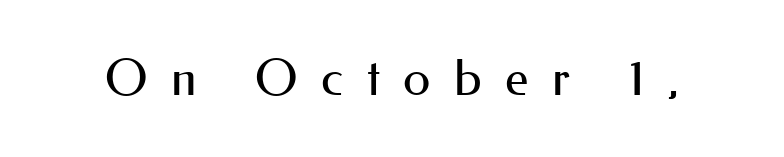
The image shows 50 px regular-weight sans-serif type, upright; set unusually wide letter spacing (+0.47 em), not underlined; medium stroke contrast and a small x-height.
